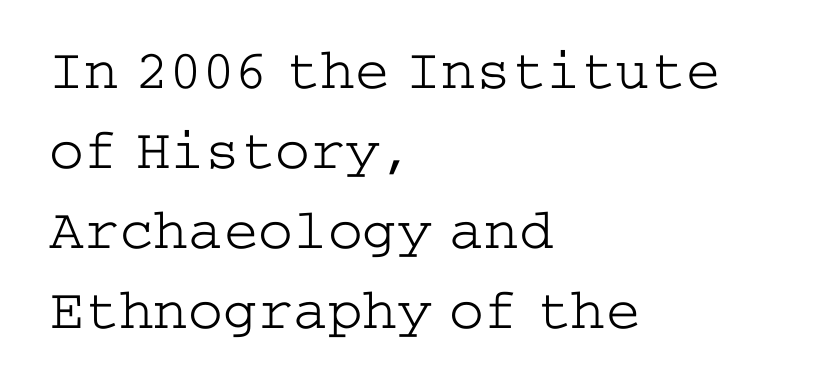
Q: Is the text bold? A: No.
Q: Is the text italic (slanted)? A: No, it is upright.
Q: Is the typeface a serif or a sans-serif typeface? A: Serif.
Q: Is the text underlined? A: No.
Q: How is the paragraph aligned? A: Left-aligned.
Q: Is the spacing between letters normal or unusually wide? A: Normal.
Q: Is the spacing between lines tight, normal or loose? A: Normal.
Q: Width (condensed, normal, or wide)? A: Wide.
Q: Stroke contrast? A: Low.
Q: x-height? A: Medium.
